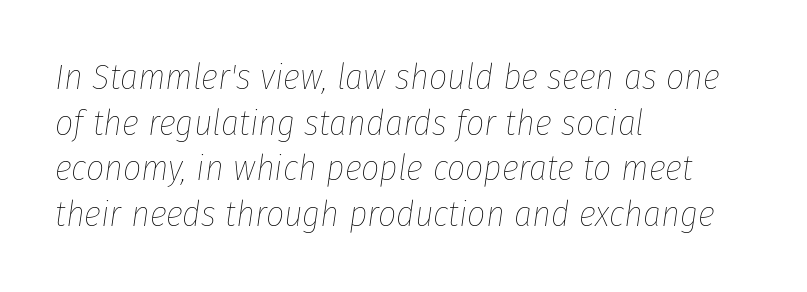
Q: Is the text bold? A: No.
Q: Is the text italic (slanted)? A: Yes, it leans right by about 8 degrees.
Q: Is the text underlined? A: No.
Q: How is the paragraph aligned? A: Left-aligned.
Q: Is the spacing between letters normal or unusually wide? A: Normal.
Q: Is the spacing between lines tight, normal or loose? A: Normal.
Q: Width (condensed, normal, or wide)? A: Condensed.
Q: Stroke contrast? A: Low.
Q: x-height? A: Medium.
Q: Monospaced? A: No.
